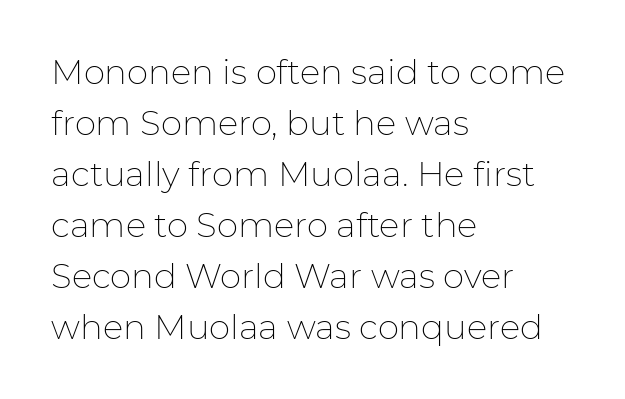
The image shows 34 px thin sans-serif type, upright; set left-aligned, normal line spacing (1.5x), normal letter spacing, not underlined; low stroke contrast and a medium x-height.
